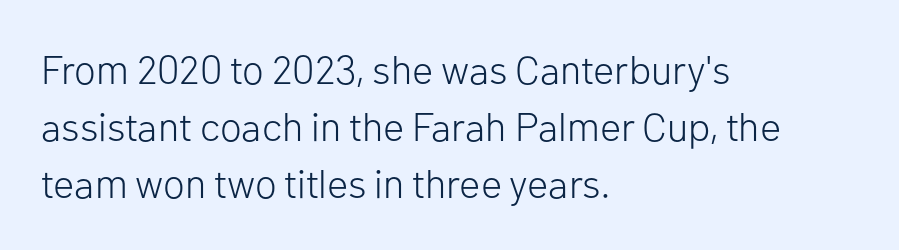
Q: Is the text bold? A: No.
Q: Is the text italic (slanted)? A: No, it is upright.
Q: Is the typeface a serif or a sans-serif typeface? A: Sans-serif.
Q: Is the text underlined? A: No.
Q: How is the paragraph aligned? A: Left-aligned.
Q: Is the spacing between letters normal or unusually wide? A: Normal.
Q: Is the spacing between lines tight, normal or loose? A: Normal.
Q: Width (condensed, normal, or wide)? A: Normal.
Q: Stroke contrast? A: Low.
Q: x-height? A: Medium.
Q: Monospaced? A: No.
